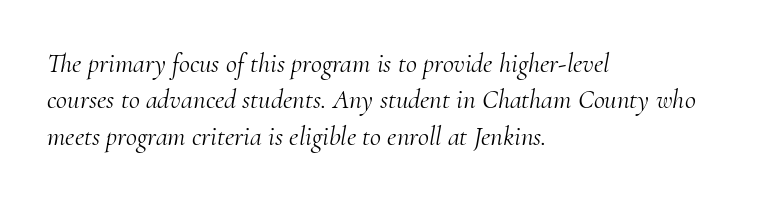
The image shows 27 px text type, italic (leaning right); set left-aligned, normal line spacing (1.35x), normal letter spacing, not underlined.
